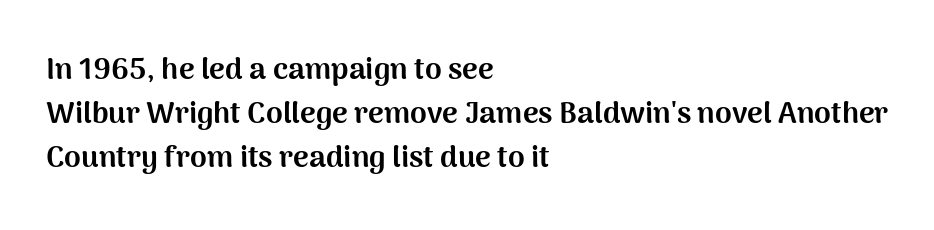
Ordinary non-slanted type is in use. Heavy, bold letterforms. Compared with typical paragraphs, the rows here are spaced about the same. The characters display no serif detailing; their extremities are plain. Visually the block forms a straight wall on the left and a jagged coastline on the right. The specimen omits any rule beneath the text block's lines.
